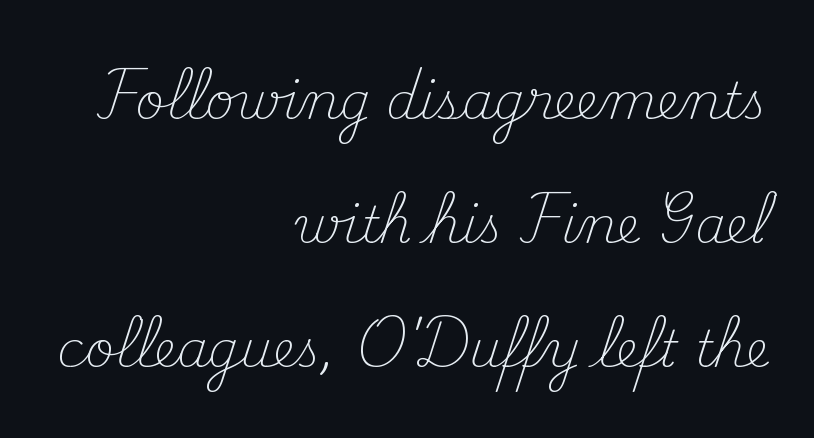
The image shows 50 px light serif type; set right-aligned, loose line spacing (2.48x), normal letter spacing, not underlined; medium stroke contrast and a small x-height.
